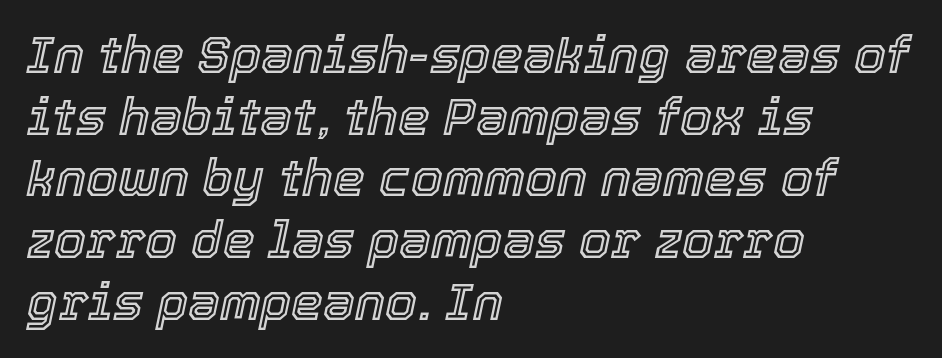
The image shows 51 px text type, italic (leaning right); set left-aligned, line spacing 1.21x, normal letter spacing, not underlined; a medium x-height.
